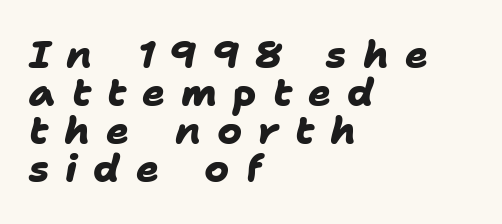
{"serif": "no", "bold": "yes", "weight": "heavy", "width": "normal", "stroke_contrast": "low", "x_height": "medium", "monospaced": "no", "underline": "no", "align": "left", "line_spacing": "tight", "line_spacing_ratio": 1.0, "letter_spacing": "wide", "letter_spacing_em": 0.42, "glyph_px": 38}
